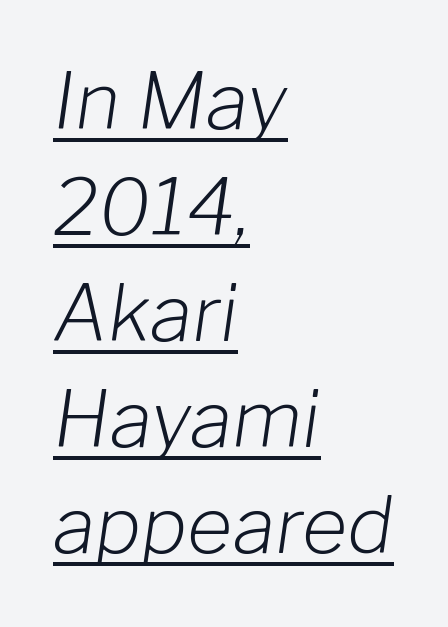
Q: Is the text bold? A: No.
Q: Is the text italic (slanted)? A: Yes, it leans right by about 8 degrees.
Q: Is the text underlined? A: Yes.
Q: How is the paragraph aligned? A: Left-aligned.
Q: Is the spacing between letters normal or unusually wide? A: Normal.
Q: Is the spacing between lines tight, normal or loose? A: Normal.
Q: Width (condensed, normal, or wide)? A: Normal.
Q: Stroke contrast? A: Low.
Q: x-height? A: Medium.
Q: Monospaced? A: No.
